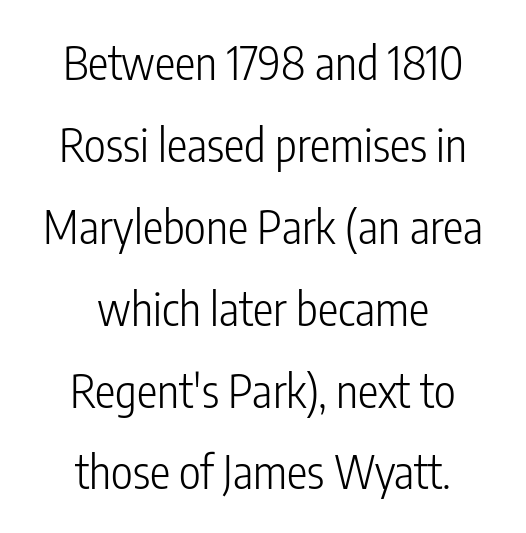
The image shows 46 px light, condensed sans-serif type, upright; set centered, line spacing 1.78x, normal letter spacing, not underlined; low stroke contrast and a medium x-height.
